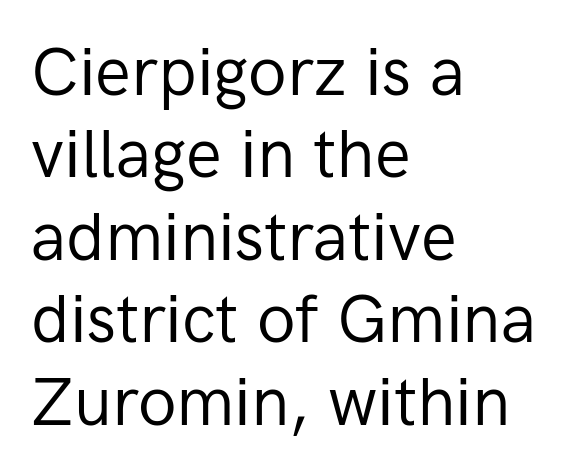
{"serif": "no", "italic": "no", "bold": "no", "weight": "regular", "width": "normal", "stroke_contrast": "low", "x_height": "medium", "monospaced": "no", "underline": "no", "align": "left", "line_spacing_ratio": 1.23, "letter_spacing": "normal", "letter_spacing_em": 0.0, "glyph_px": 67}
